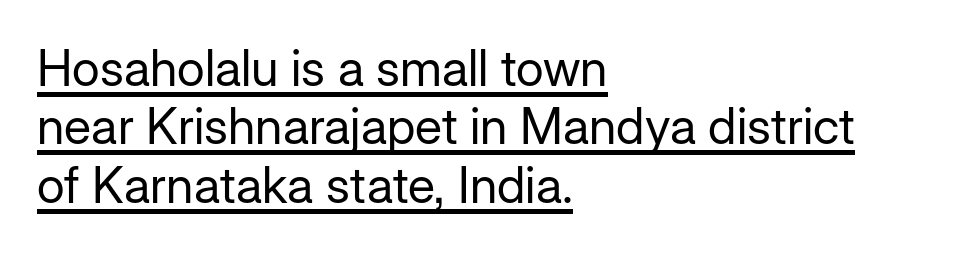
Q: Is the text bold? A: No.
Q: Is the text italic (slanted)? A: No, it is upright.
Q: Is the typeface a serif or a sans-serif typeface? A: Sans-serif.
Q: Is the text underlined? A: Yes.
Q: How is the paragraph aligned? A: Left-aligned.
Q: Is the spacing between letters normal or unusually wide? A: Normal.
Q: Width (condensed, normal, or wide)? A: Normal.
Q: Stroke contrast? A: Low.
Q: x-height? A: Medium.
Q: Monospaced? A: No.
